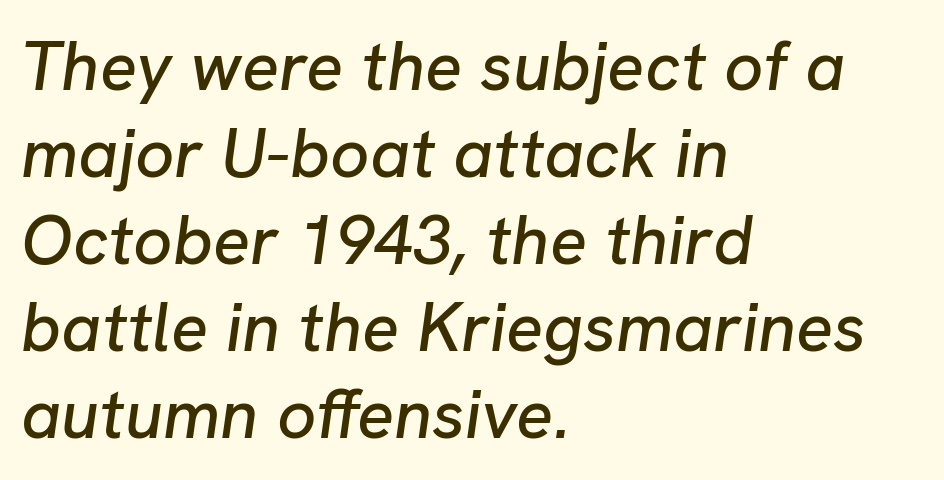
{"italic": "yes", "lean": "right", "slant_degrees": 8, "width": "normal", "stroke_contrast": "low", "x_height": "medium", "monospaced": "no", "underline": "no", "align": "left", "line_spacing": "normal", "line_spacing_ratio": 1.26, "letter_spacing": "normal", "letter_spacing_em": 0.0, "glyph_px": 69}
